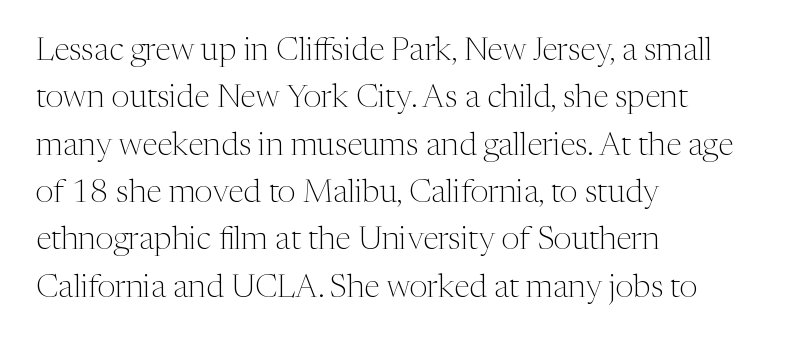
Q: Is the text bold? A: No.
Q: Is the text italic (slanted)? A: No, it is upright.
Q: Is the typeface a serif or a sans-serif typeface? A: Serif.
Q: Is the text underlined? A: No.
Q: How is the paragraph aligned? A: Left-aligned.
Q: Is the spacing between letters normal or unusually wide? A: Normal.
Q: Is the spacing between lines tight, normal or loose? A: Normal.
Q: Width (condensed, normal, or wide)? A: Normal.
Q: Stroke contrast? A: Medium.
Q: x-height? A: Medium.
Q: Monospaced? A: No.
